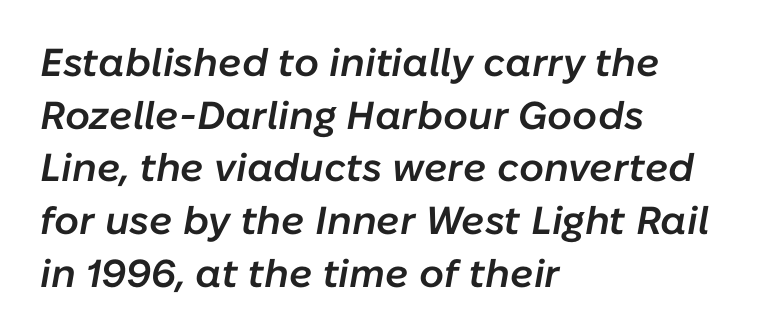
The passage shown has conventional tracking throughout. The rows are spaced the way most documents space them. All the whitespace from short lines collects on the right. The passage shown is typed in a proportional face where columns would drift.
